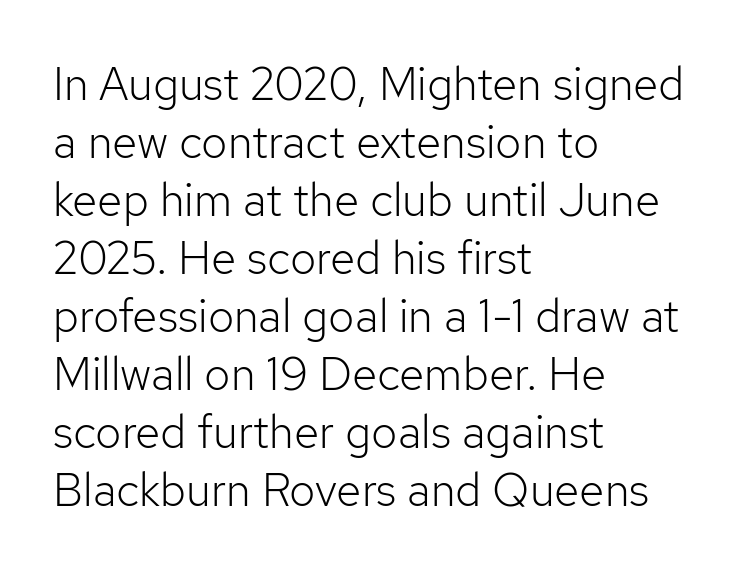
Q: Is the text bold? A: No.
Q: Is the text italic (slanted)? A: No, it is upright.
Q: Is the typeface a serif or a sans-serif typeface? A: Sans-serif.
Q: Is the text underlined? A: No.
Q: How is the paragraph aligned? A: Left-aligned.
Q: Is the spacing between letters normal or unusually wide? A: Normal.
Q: Is the spacing between lines tight, normal or loose? A: Normal.
Q: Width (condensed, normal, or wide)? A: Normal.
Q: Stroke contrast? A: Low.
Q: x-height? A: Medium.
Q: Monospaced? A: No.
